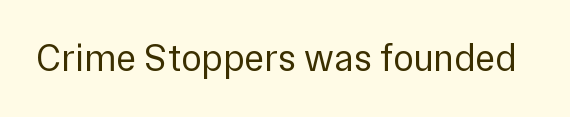
{"serif": "no", "italic": "no", "bold": "no", "weight": "regular", "width": "normal", "x_height": "medium", "monospaced": "no", "underline": "no", "letter_spacing": "normal", "letter_spacing_em": 0.0, "glyph_px": 38}
